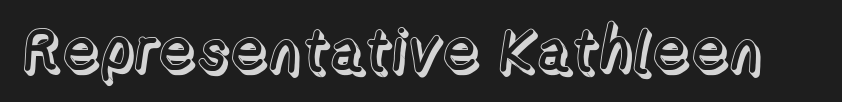
{"width": "normal", "x_height": "medium", "monospaced": "no", "underline": "no", "letter_spacing": "normal", "letter_spacing_em": 0.0, "glyph_px": 60}
